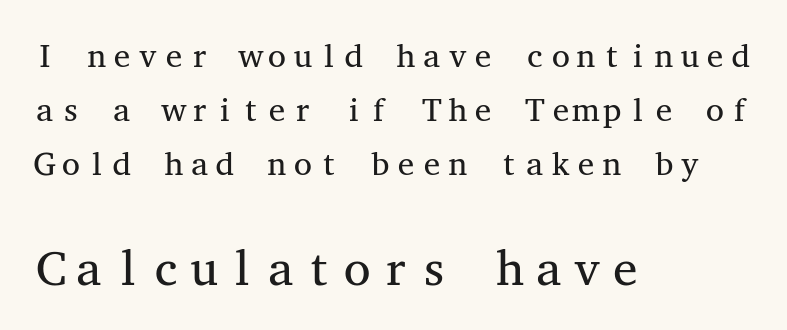
Each stroke keeps to a modest, everyday thickness or less. No word sits above an underline. Students, observe: this is what conventionally led text looks like. The rendering shows small feet on the letterforms — a serif design. Top chunk: small. Bottom chunk: large. Short and long lines alike share a common starting point at left.
